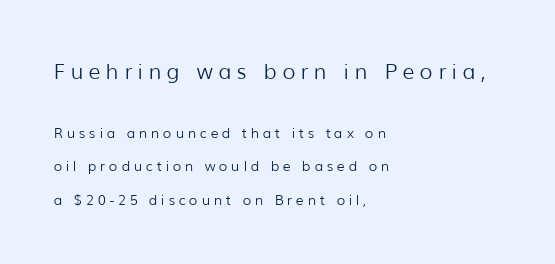
The image shows 21 px text type, upright; set left-aligned, loose line spacing (2.39x), unusually wide letter spacing (+0.26 em), not underlined; the first (top) block is 1.5x larger.
